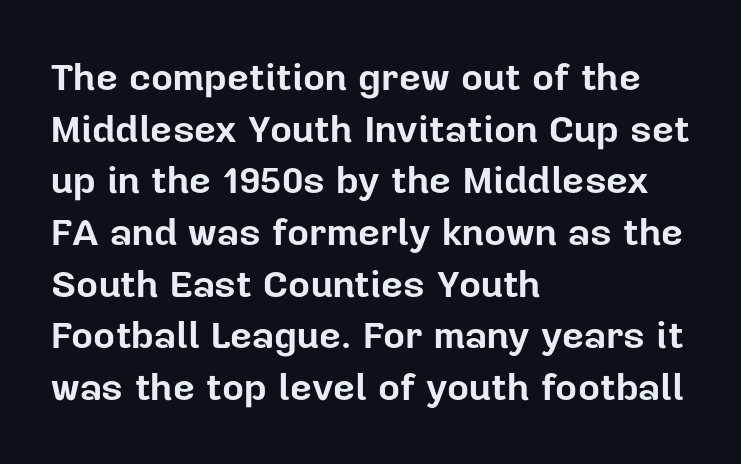
The gap between lines stays unmarked. The type is set solid horizontally, with unmodified tracking. Note: no serifs on the glyphs. Set as a true bold cut, around the 700 mark. A normal amount of white space separates one row of letters from the next.
